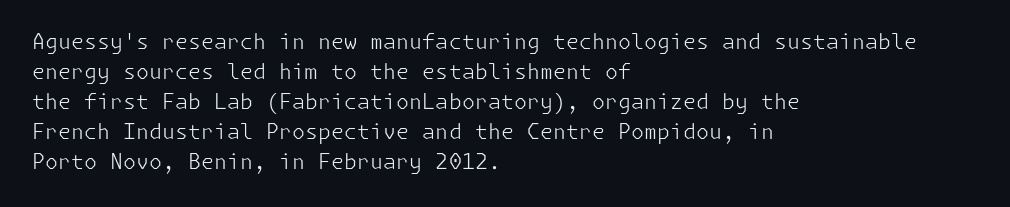
The image shows 21 px text type, upright; set left-aligned, normal line spacing (1.43x), normal letter spacing, not underlined.
